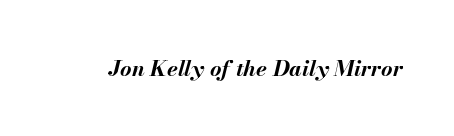
{"italic": "yes", "lean": "right", "slant_degrees": 13, "bold": "yes", "underline": "no", "letter_spacing": "normal", "letter_spacing_em": 0.0, "glyph_px": 22}
